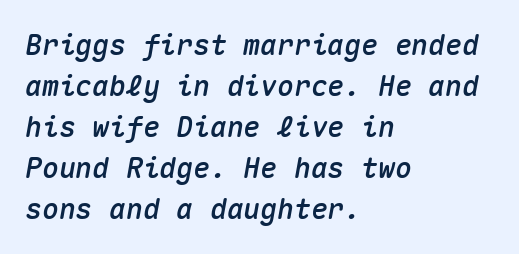
{"italic": "yes", "lean": "right", "slant_degrees": 10, "width": "normal", "stroke_contrast": "medium", "x_height": "medium", "monospaced": "yes", "underline": "no", "align": "left", "line_spacing": "normal", "line_spacing_ratio": 1.46, "letter_spacing": "normal", "letter_spacing_em": 0.0, "glyph_px": 28}
